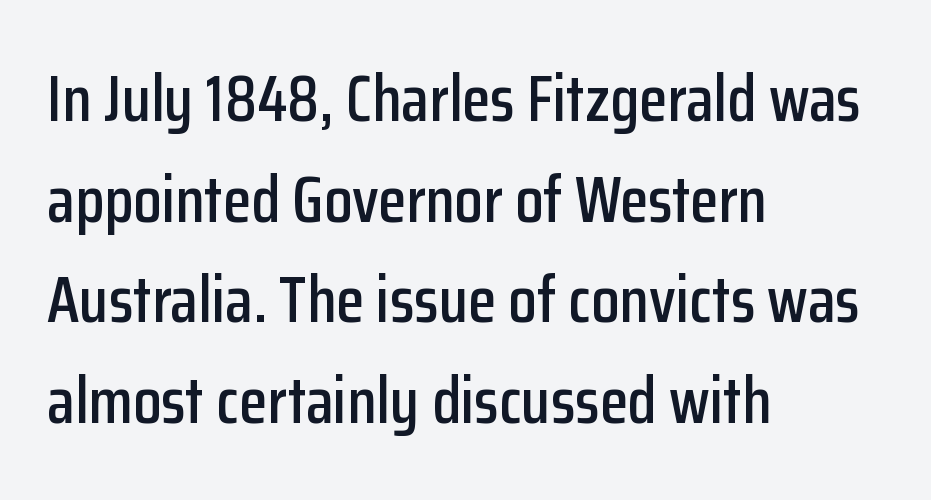
Layout note: lines flush left. Varying glyph widths throughout — classic text-font behaviour. Look at the tracking — it's just the regular setting, nothing added. Is there any slant? The stems are plumb.
